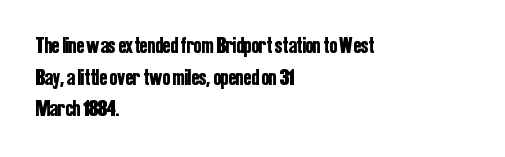
The image shows 23 px text type, upright; set left-aligned, normal line spacing (1.37x), normal letter spacing, not underlined.
